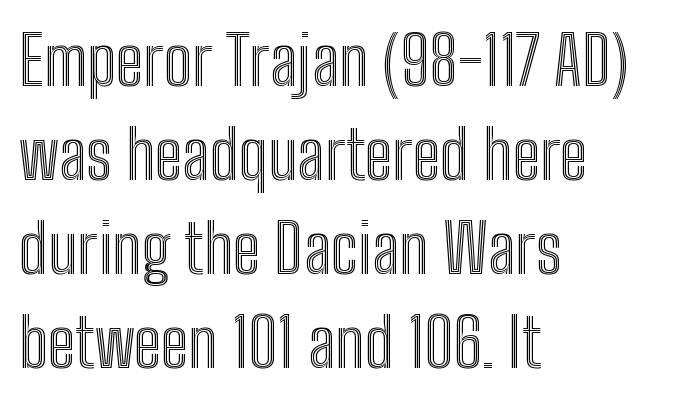
The image shows 68 px condensed type, upright; set left-aligned, normal line spacing (1.38x), normal letter spacing, not underlined; a medium x-height.
